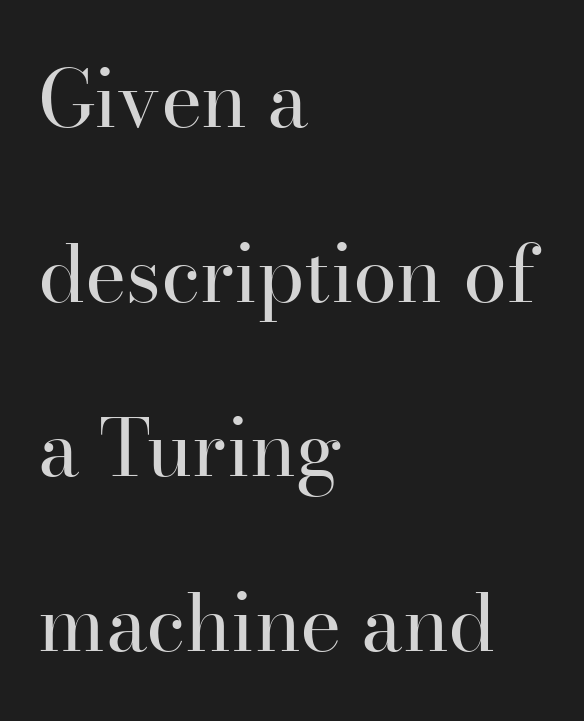
Q: Is the text bold? A: No.
Q: Is the text italic (slanted)? A: No, it is upright.
Q: Is the typeface a serif or a sans-serif typeface? A: Serif.
Q: Is the text underlined? A: No.
Q: How is the paragraph aligned? A: Left-aligned.
Q: Is the spacing between letters normal or unusually wide? A: Normal.
Q: Is the spacing between lines tight, normal or loose? A: Loose.
Q: Width (condensed, normal, or wide)? A: Normal.
Q: Stroke contrast? A: High.
Q: x-height? A: Small.
Q: Monospaced? A: No.
